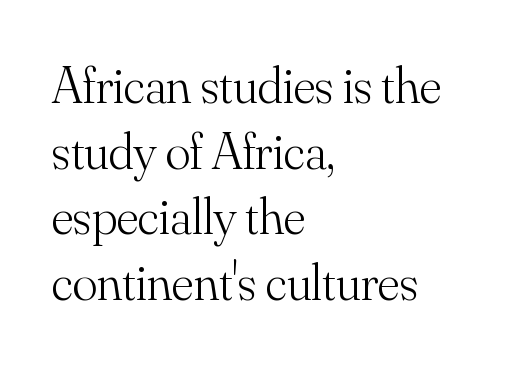
Q: Is the text bold? A: No.
Q: Is the text italic (slanted)? A: No, it is upright.
Q: Is the typeface a serif or a sans-serif typeface? A: Serif.
Q: Is the text underlined? A: No.
Q: How is the paragraph aligned? A: Left-aligned.
Q: Is the spacing between letters normal or unusually wide? A: Normal.
Q: Is the spacing between lines tight, normal or loose? A: Normal.
Q: Width (condensed, normal, or wide)? A: Normal.
Q: Stroke contrast? A: Medium.
Q: x-height? A: Small.
Q: Monospaced? A: No.
